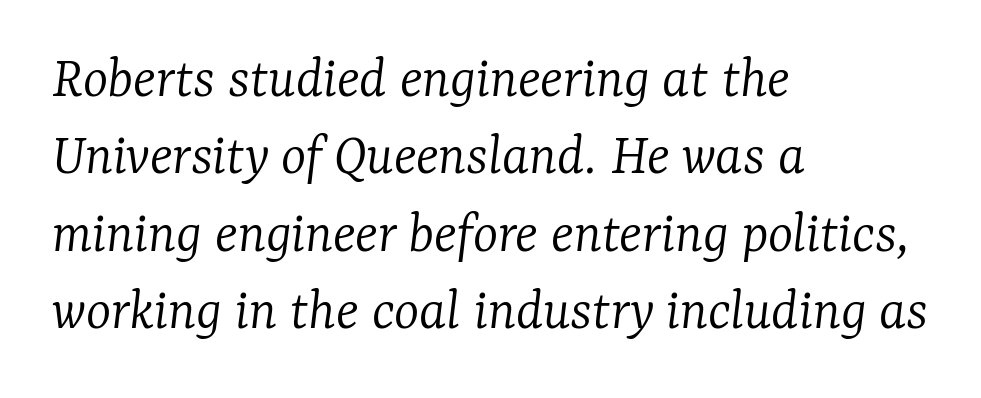
The image shows 60 px light serif type, italic (leaning right); set left-aligned, normal line spacing (1.29x), normal letter spacing, not underlined; low stroke contrast and a medium x-height.
